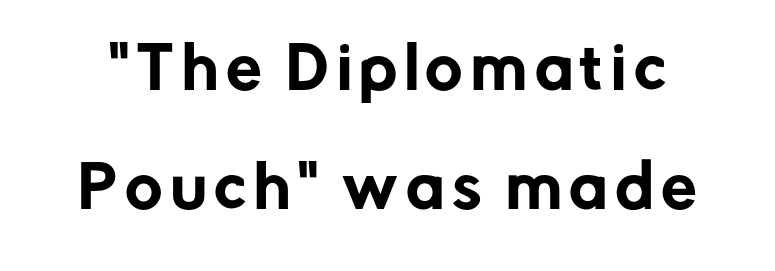
Do the characters align in a grid? No, the font is proportional. Italic: no, the glyphs are upright roman. How would I describe the line gaps? Wide and relaxed. Underlining? Definitely not there.
